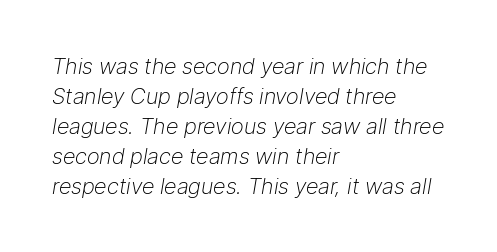
The image shows 22 px text type, italic (leaning right); set left-aligned, normal line spacing (1.36x), normal letter spacing, not underlined.
